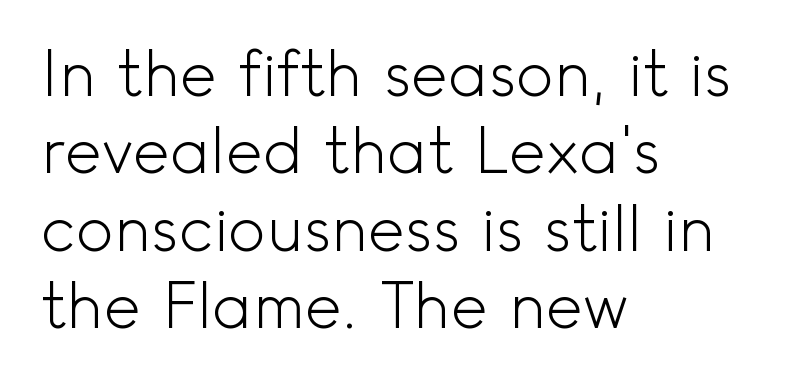
{"serif": "no", "italic": "no", "bold": "no", "weight": "light", "width": "normal", "x_height": "small", "monospaced": "no", "underline": "no", "align": "left", "line_spacing_ratio": 1.23, "letter_spacing": "normal", "letter_spacing_em": 0.0, "glyph_px": 63}
